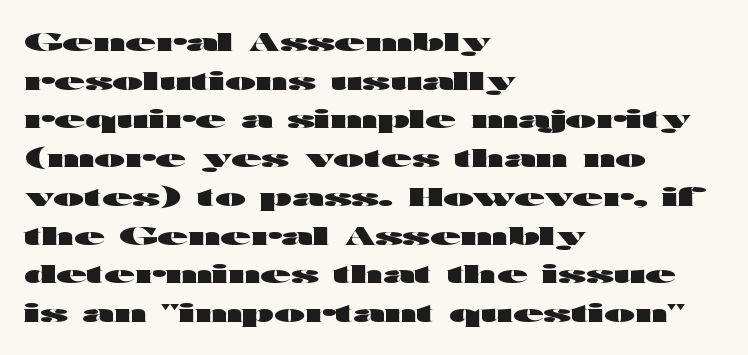
The image shows 25 px bold type, upright; set left-aligned, normal line spacing (1.55x), normal letter spacing, not underlined.
